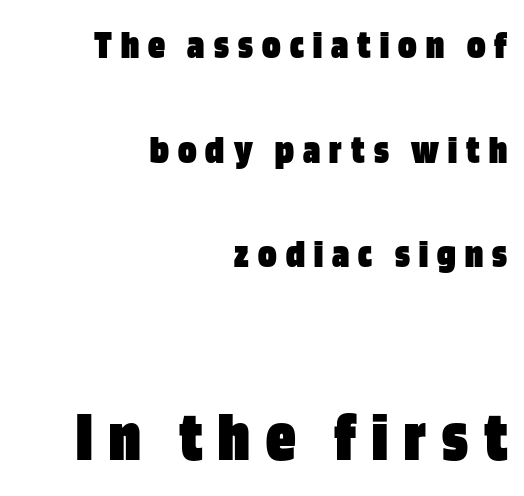
Q: Is the text bold? A: Yes.
Q: Is the text italic (slanted)? A: No, it is upright.
Q: Is the typeface a serif or a sans-serif typeface? A: Sans-serif.
Q: Is the text underlined? A: No.
Q: How is the paragraph aligned? A: Right-aligned.
Q: Is the spacing between letters normal or unusually wide? A: Unusually wide.
Q: Is the spacing between lines tight, normal or loose? A: Loose.
Q: Which block of text is set in a larger size, the first (top) or the second (bottom)? A: The second (bottom) one.
Q: Width (condensed, normal, or wide)? A: Condensed.
Q: Stroke contrast? A: Low.
Q: x-height? A: Large.
Q: Monospaced? A: No.
